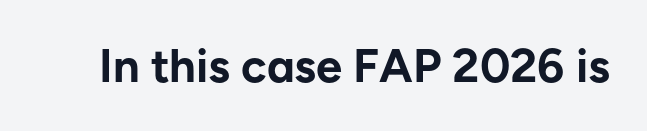
The letters advance in unequal steps, a hallmark of proportional type. The line texture is even and compact thanks to regular tracking. Look at the stroke-to-counter ratio: heavy, a bold. Classification — sans serif.
